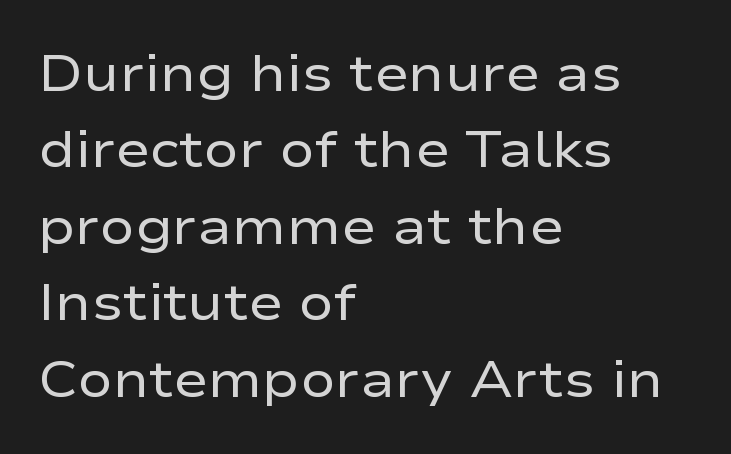
The specimen reads as upright at a glance. Notice how descenders clear the ascenders below comfortably — that's standard leading. Teacher's note: observe the even left margin — that is flush-left alignment. Does the type have serifs? No, each stem ends abruptly. The space directly below the letters is spotless. Letter spacing: default.
